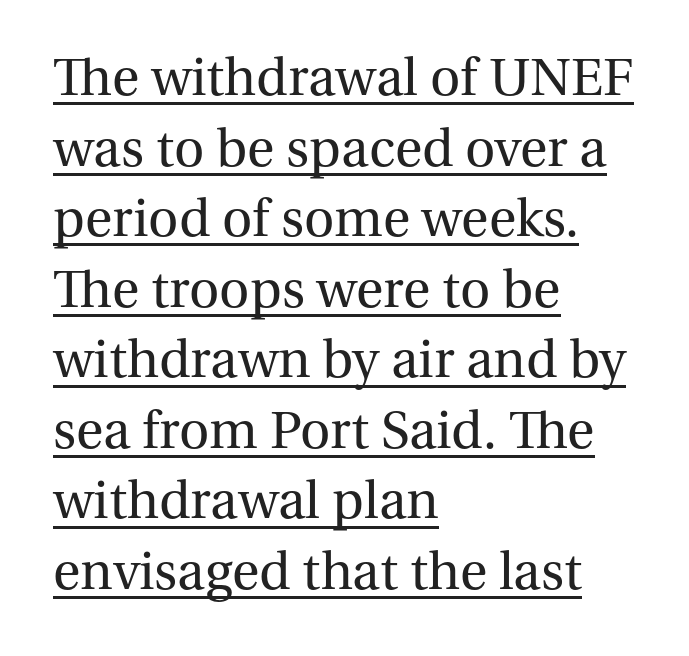
Caption: face not bold, strokes unweighted. Emphasis is given by a line drawn under the lettering. In CSS terms this would be text-align: left. Posture: straight, roman, zero tilt. Inter-character spacing is left at the font's built-in metrics. Each letter keeps its own natural width here, so spacing adapts to shape.
